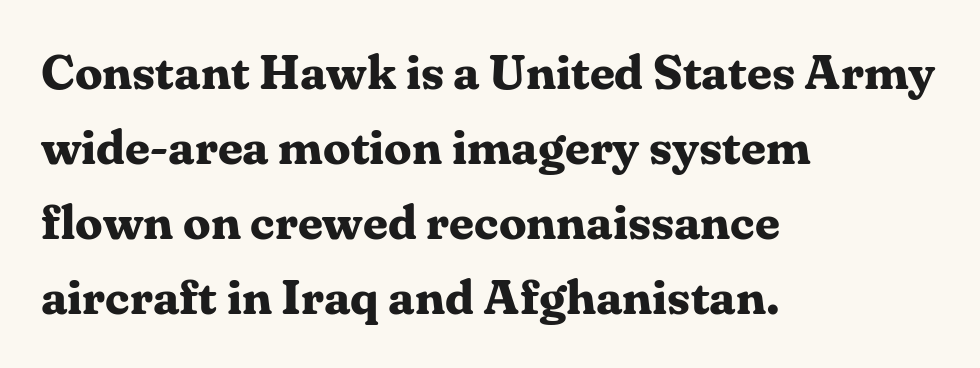
The image shows 49 px bold serif type, upright; set left-aligned, normal line spacing (1.53x), normal letter spacing, not underlined; medium stroke contrast and a medium x-height.
